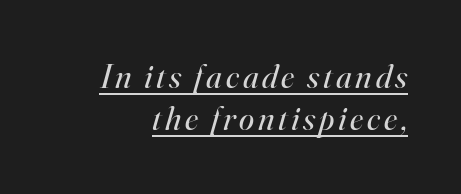
Typographically, this falls in the serif category. The whole block is typeset with a tilt. The face used here is proportionally spaced, like ordinary book or web type. The font sits on the lighter half of the weight spectrum, regular included.
